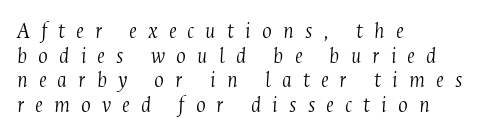
Q: Is the text bold? A: No.
Q: Is the text italic (slanted)? A: Yes, it leans right by about 4 degrees.
Q: Is the text underlined? A: No.
Q: How is the paragraph aligned? A: Left-aligned.
Q: Is the spacing between letters normal or unusually wide? A: Unusually wide.
Q: Is the spacing between lines tight, normal or loose? A: Tight.
